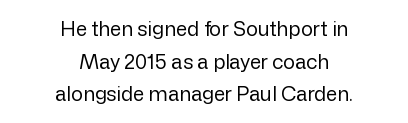
Only glyphs here, with clear space below each row. Characters follow at the spacing the type designer built in. The type sits square on the baseline with zero lean. The designer left line spacing at the default. The weight tops out at a normal text grade.
